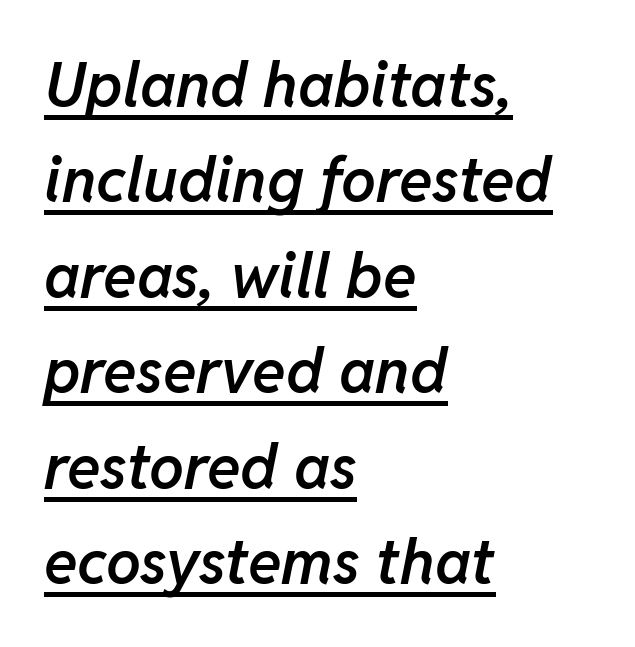
{"italic": "yes", "lean": "right", "slant_degrees": 11, "bold": "semi", "weight": "semibold", "width": "normal", "stroke_contrast": "low", "x_height": "medium", "monospaced": "no", "underline": "yes", "align": "left", "line_spacing": "normal", "line_spacing_ratio": 1.54, "letter_spacing": "normal", "letter_spacing_em": 0.0, "glyph_px": 62}
